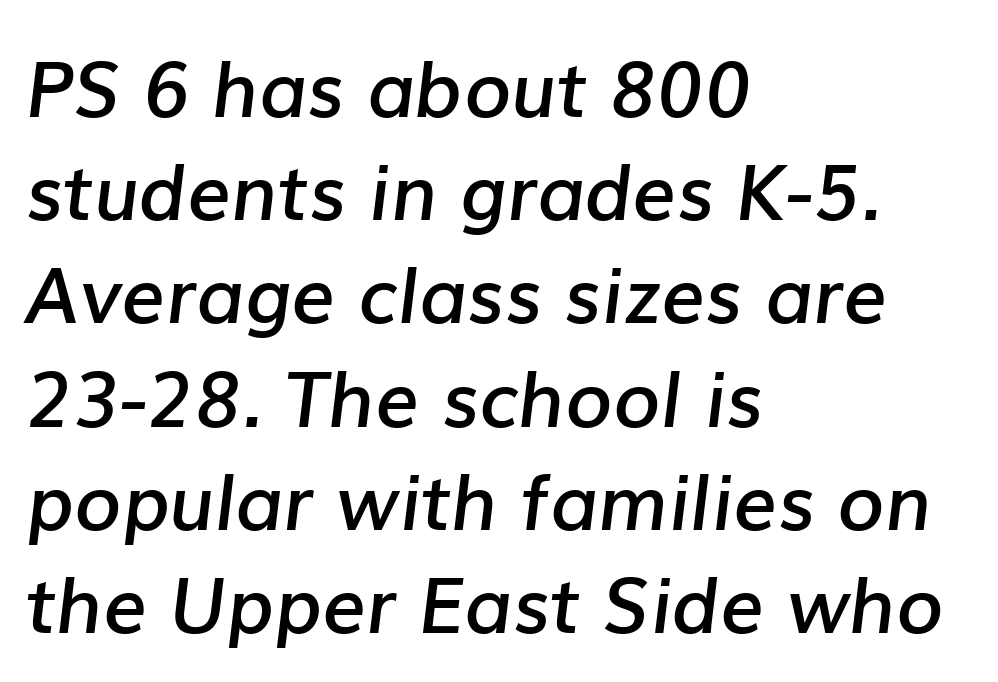
The image shows 77 px semibold type, italic (leaning right); set left-aligned, normal line spacing (1.34x), normal letter spacing, not underlined; low stroke contrast and a medium x-height.
